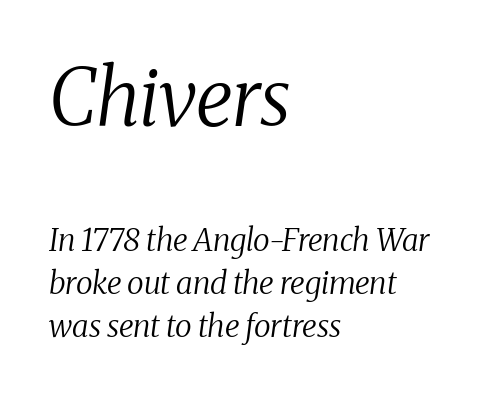
Proportional: the letters do not fall into vertical columns. Nobody drew a line under any word here. Check where the strokes stop: tiny serifs finish them off. Reading down the block, your eye returns to a fixed left position each line. Honestly, the letter spacing is just normal — you wouldn't notice it. Does the lettering tilt? It does — this is italic.
